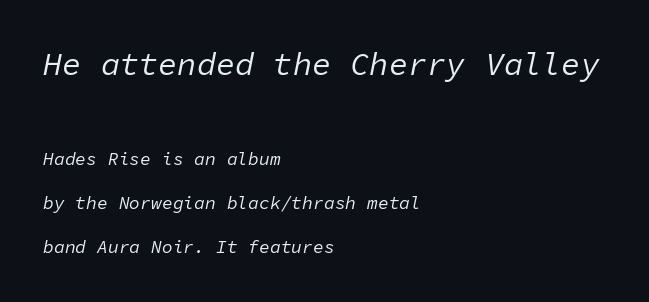
The image shows 32 px regular-weight type, italic (leaning right), monospaced; set left-aligned, loose line spacing (2.45x), normal letter spacing, not underlined; the first (top) block is 1.78x larger; low stroke contrast and a medium x-height.
